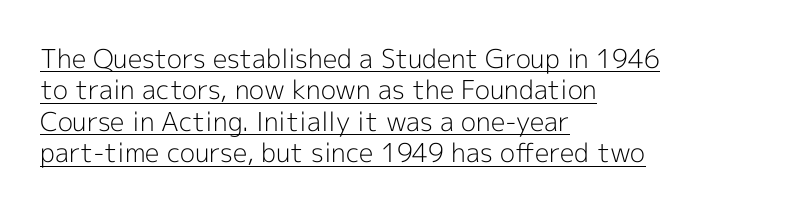
Q: Is the text bold? A: No.
Q: Is the text italic (slanted)? A: No, it is upright.
Q: Is the text underlined? A: Yes.
Q: How is the paragraph aligned? A: Left-aligned.
Q: Is the spacing between letters normal or unusually wide? A: Normal.
